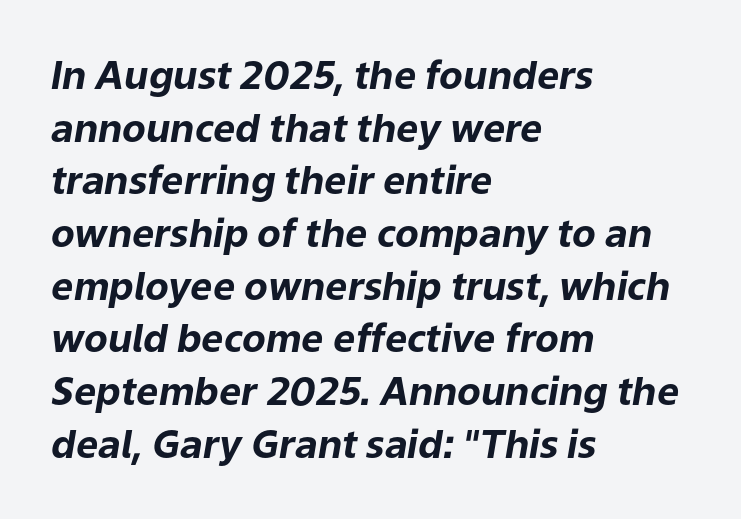
The image shows 39 px bold type, italic (leaning right); set left-aligned, normal line spacing (1.35x), normal letter spacing, not underlined; low stroke contrast and a medium x-height.
